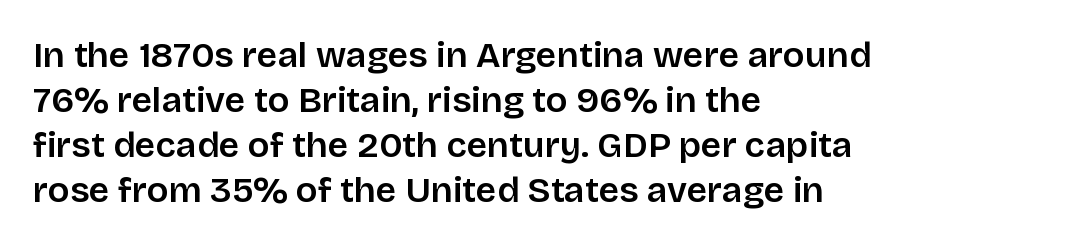
Q: Is the text italic (slanted)? A: No, it is upright.
Q: Is the typeface a serif or a sans-serif typeface? A: Sans-serif.
Q: Is the text underlined? A: No.
Q: How is the paragraph aligned? A: Left-aligned.
Q: Is the spacing between letters normal or unusually wide? A: Normal.
Q: Is the spacing between lines tight, normal or loose? A: Normal.
Q: Width (condensed, normal, or wide)? A: Normal.
Q: Stroke contrast? A: Low.
Q: x-height? A: Large.
Q: Monospaced? A: No.
